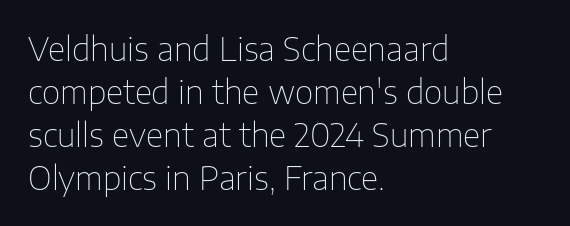
{"serif": "no", "italic": "no", "bold": "no", "weight": "thin", "width": "normal", "stroke_contrast": "low", "x_height": "medium", "monospaced": "no", "underline": "no", "align": "left", "line_spacing": "normal", "line_spacing_ratio": 1.34, "letter_spacing": "normal", "letter_spacing_em": 0.0, "glyph_px": 32}
